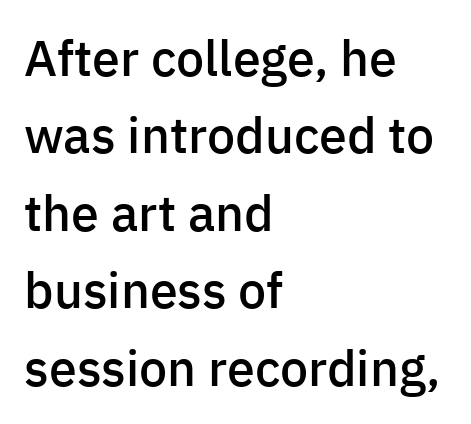
The image shows 50 px semibold sans-serif type, upright; set left-aligned, normal line spacing (1.55x), normal letter spacing, not underlined; low stroke contrast and a medium x-height.
